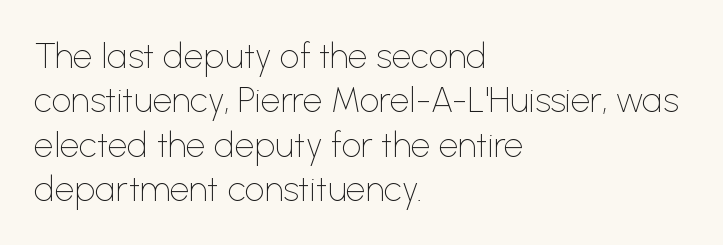
The lettering holds an erect, upright posture throughout. Horizontal bands of white between lines are of average thickness. The paragraph has a hard left edge and a soft right edge. Examine the stroke ends and you'll find no serifs. Counters stay open thanks to moderate or lighter strokes.
